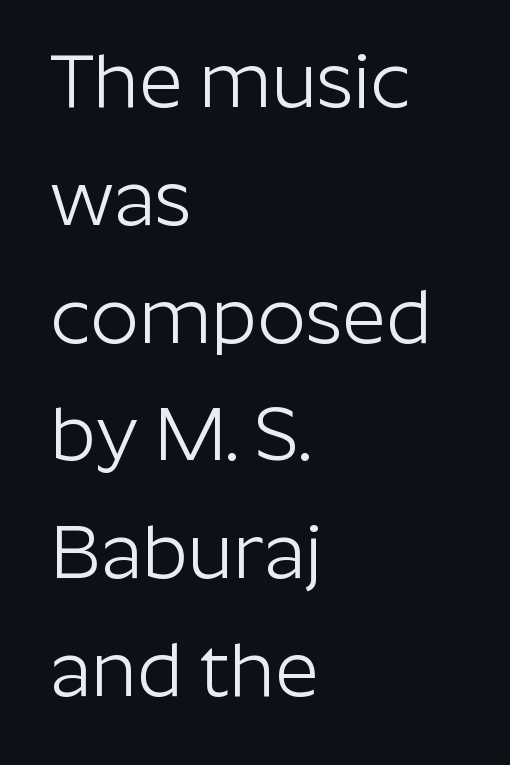
This is not heavy type; no bold has been used. Anything drawn beneath the words? Only blank space. Baseline-to-baseline distance is the conventional proportion of letter height. The letters stand upright; this is a roman face.
